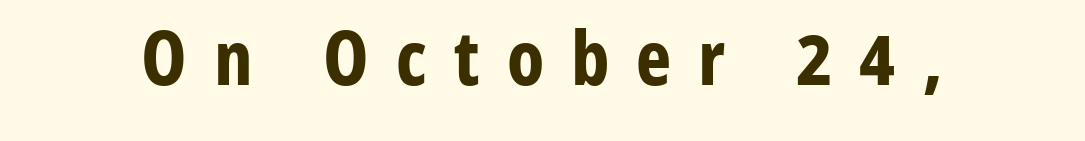
The image shows 75 px bold, condensed sans-serif type, upright; set unusually wide letter spacing (+0.36 em), not underlined; low stroke contrast and a medium x-height.
